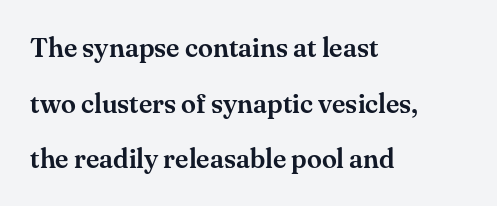
Descenders are the only things crossing below the line. Is there any slant? The stems are plumb. Each new line begins a long way beneath the previous one. You could call the tracking neutral — neither tight nor loose. The lines in this sample share a left origin and differ only in where they stop.
